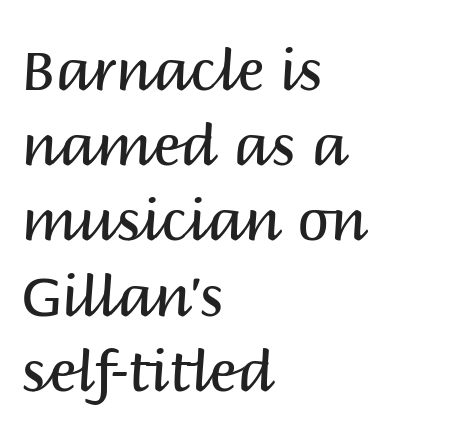
{"serif": "no", "bold": "no", "weight": "regular", "width": "normal", "stroke_contrast": "medium", "x_height": "large", "monospaced": "no", "underline": "no", "align": "left", "line_spacing": "normal", "line_spacing_ratio": 1.32, "letter_spacing": "normal", "letter_spacing_em": 0.0, "glyph_px": 57}
